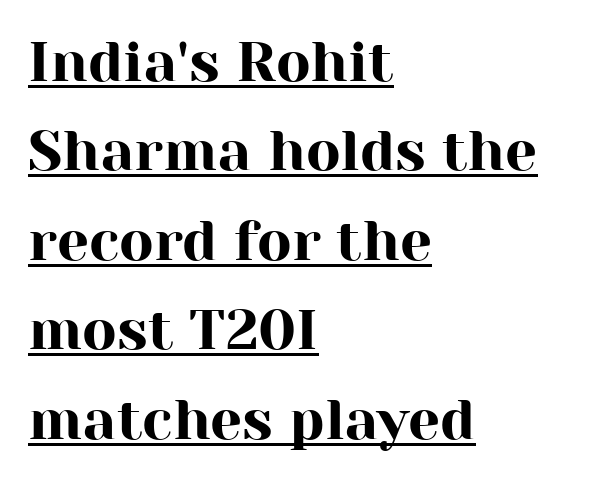
Q: Is the text italic (slanted)? A: No, it is upright.
Q: Is the typeface a serif or a sans-serif typeface? A: Serif.
Q: Is the text underlined? A: Yes.
Q: How is the paragraph aligned? A: Left-aligned.
Q: Is the spacing between letters normal or unusually wide? A: Normal.
Q: Is the spacing between lines tight, normal or loose? A: Normal.
Q: Width (condensed, normal, or wide)? A: Normal.
Q: Stroke contrast? A: High.
Q: x-height? A: Medium.
Q: Monospaced? A: No.
